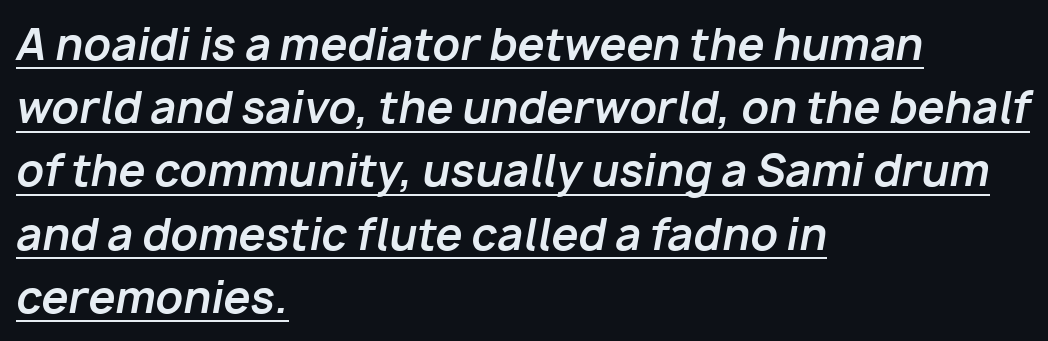
{"italic": "yes", "lean": "right", "slant_degrees": 10, "bold": "yes", "weight": "bold", "width": "normal", "stroke_contrast": "low", "x_height": "medium", "monospaced": "no", "underline": "yes", "align": "left", "line_spacing": "normal", "line_spacing_ratio": 1.47, "letter_spacing": "normal", "letter_spacing_em": 0.0, "glyph_px": 43}
